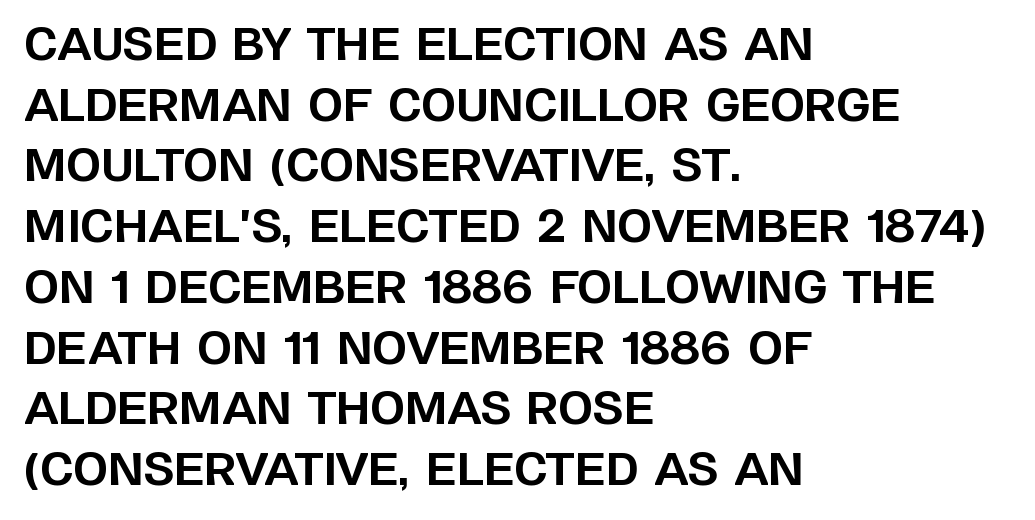
The image shows 45 px bold sans-serif type, upright; set left-aligned, normal line spacing (1.35x), normal letter spacing, not underlined; low stroke contrast and a large x-height.
